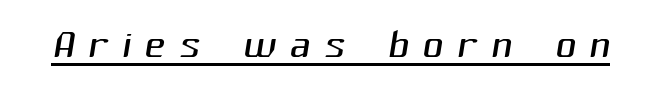
The image shows 58 px light sans-serif type; set unusually wide letter spacing (+0.23 em), underlined; medium stroke contrast and a medium x-height.
